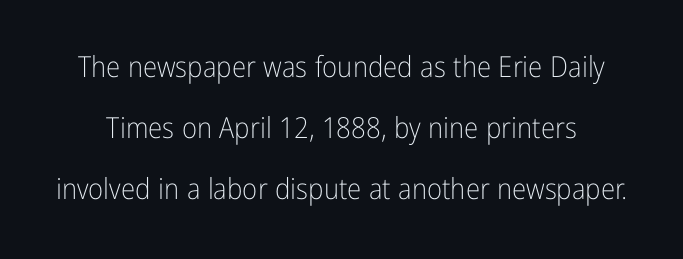
The image shows 29 px light, condensed sans-serif type, upright; set loose line spacing (2.1x), normal letter spacing, not underlined; low stroke contrast and a medium x-height.
